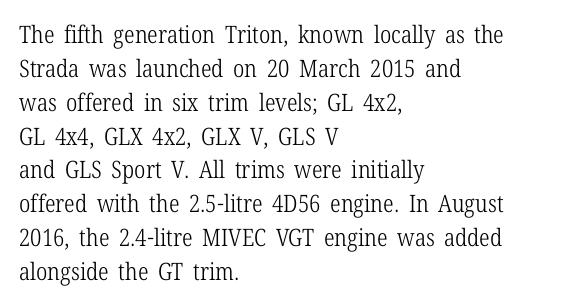
Q: Is the text bold? A: No.
Q: Is the text italic (slanted)? A: No, it is upright.
Q: Is the text underlined? A: No.
Q: How is the paragraph aligned? A: Left-aligned.
Q: Is the spacing between letters normal or unusually wide? A: Normal.
Q: Is the spacing between lines tight, normal or loose? A: Normal.
